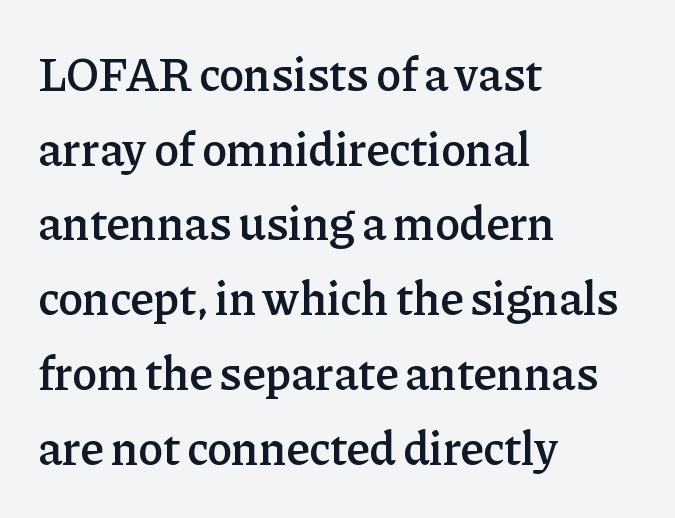
{"serif": "yes", "italic": "no", "bold": "semi", "weight": "semibold", "width": "normal", "stroke_contrast": "low", "x_height": "medium", "monospaced": "no", "underline": "no", "align": "left", "line_spacing": "normal", "line_spacing_ratio": 1.59, "letter_spacing": "normal", "letter_spacing_em": 0.0, "glyph_px": 47}
